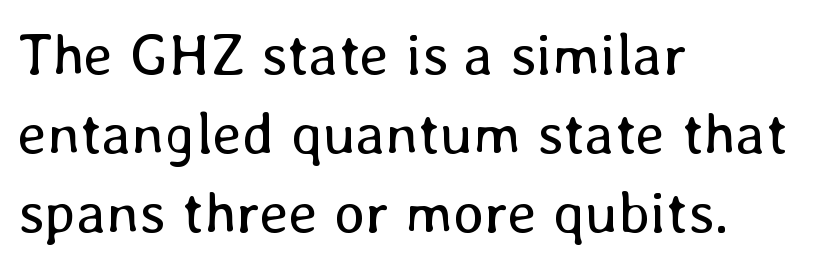
{"italic": "no", "bold": "no", "weight": "regular", "width": "normal", "stroke_contrast": "low", "x_height": "medium", "monospaced": "no", "underline": "no", "align": "left", "line_spacing": "normal", "line_spacing_ratio": 1.34, "letter_spacing": "normal", "letter_spacing_em": 0.0, "glyph_px": 59}
